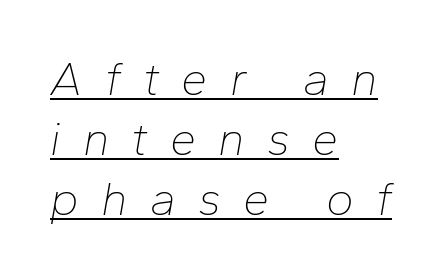
{"italic": "yes", "lean": "right", "slant_degrees": 10, "bold": "no", "weight": "thin", "width": "normal", "stroke_contrast": "low", "x_height": "medium", "monospaced": "no", "underline": "yes", "align": "left", "line_spacing": "normal", "line_spacing_ratio": 1.28, "letter_spacing": "wide", "letter_spacing_em": 0.47, "glyph_px": 47}
